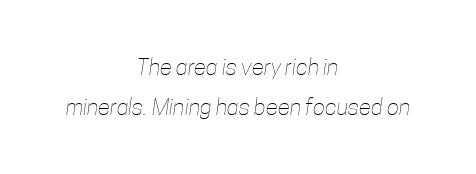
The image shows 23 px text type; set centered, line spacing 1.76x, normal letter spacing, not underlined.
